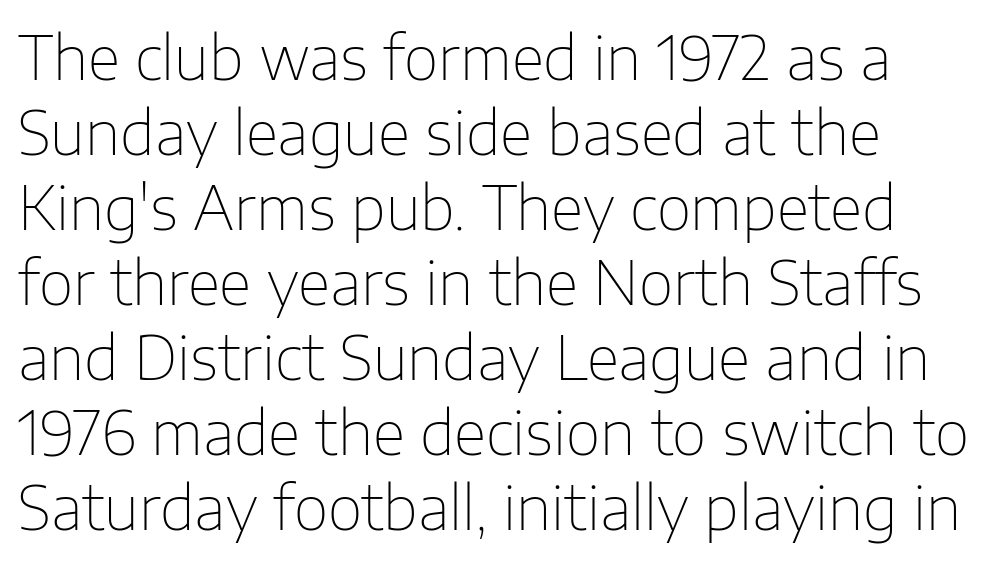
{"serif": "no", "italic": "no", "bold": "no", "weight": "thin", "width": "normal", "stroke_contrast": "low", "x_height": "medium", "monospaced": "no", "underline": "no", "line_spacing": "normal", "line_spacing_ratio": 1.25, "letter_spacing": "normal", "letter_spacing_em": 0.0, "glyph_px": 60}
